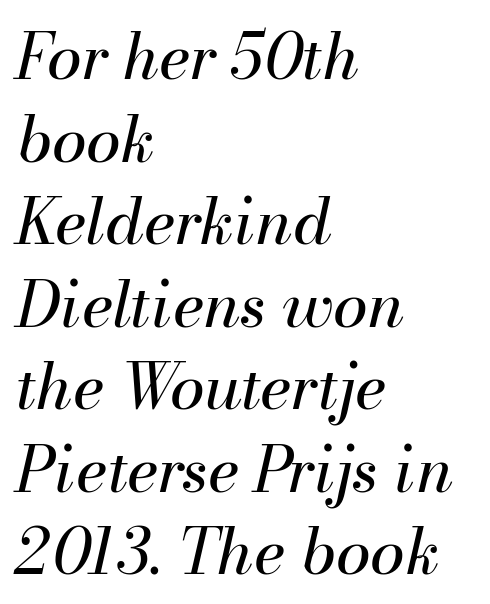
The image shows 63 px regular-weight type, italic (leaning right); set left-aligned, normal line spacing (1.31x), normal letter spacing, not underlined; medium stroke contrast and a small x-height.
